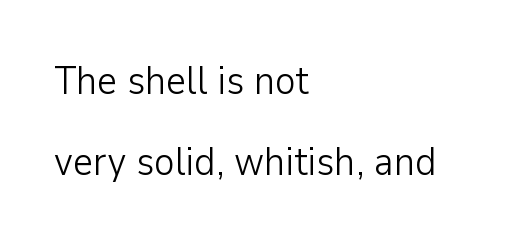
{"serif": "no", "italic": "no", "bold": "no", "weight": "light", "width": "normal", "stroke_contrast": "low", "x_height": "medium", "monospaced": "no", "underline": "no", "align": "left", "line_spacing": "loose", "line_spacing_ratio": 2.08, "letter_spacing": "normal", "letter_spacing_em": 0.0, "glyph_px": 39}
